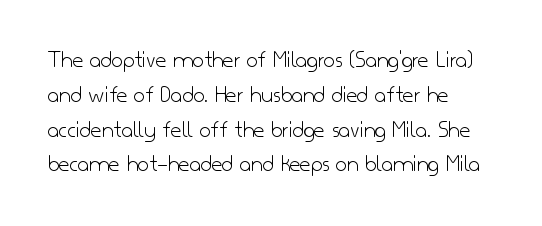
Summary of weight: not heavy and not bold. The passage shown stacks its lines at a standard gap. Upright lettering throughout. Tracking value appears to be zero — textbook default spacing.
